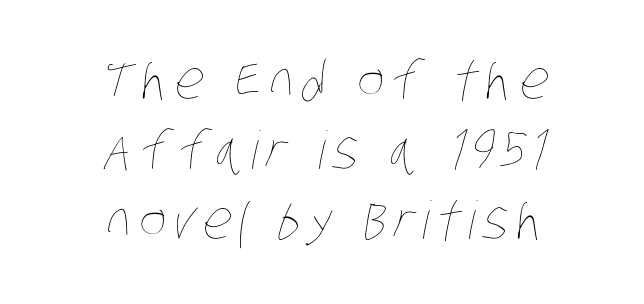
Q: Is the text bold? A: No.
Q: Is the text underlined? A: No.
Q: How is the paragraph aligned? A: Centered.
Q: Is the spacing between lines tight, normal or loose? A: Normal.
Q: Width (condensed, normal, or wide)? A: Condensed.
Q: Stroke contrast? A: Low.
Q: x-height? A: Large.
Q: Monospaced? A: No.
